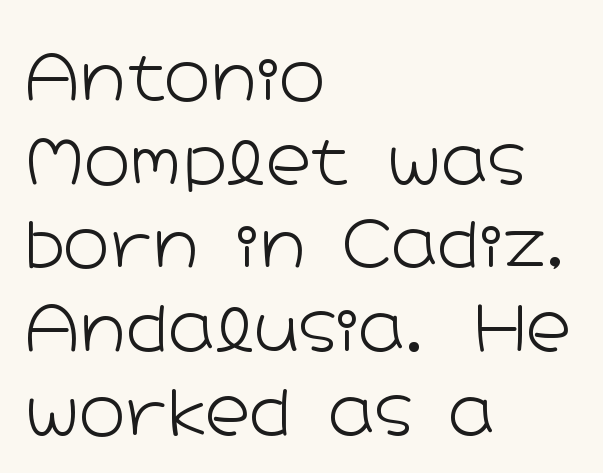
{"serif": "no", "italic": "no", "bold": "no", "weight": "light", "width": "wide", "stroke_contrast": "low", "x_height": "medium", "monospaced": "no", "underline": "no", "align": "left", "line_spacing": "normal", "line_spacing_ratio": 1.35, "letter_spacing": "normal", "letter_spacing_em": 0.0, "glyph_px": 62}
